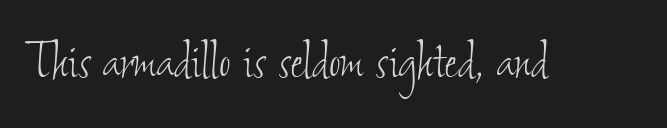
Q: Is the text bold? A: No.
Q: Is the text underlined? A: No.
Q: Is the spacing between letters normal or unusually wide? A: Normal.
Q: Width (condensed, normal, or wide)? A: Condensed.
Q: Stroke contrast? A: Low.
Q: x-height? A: Small.
Q: Monospaced? A: No.
